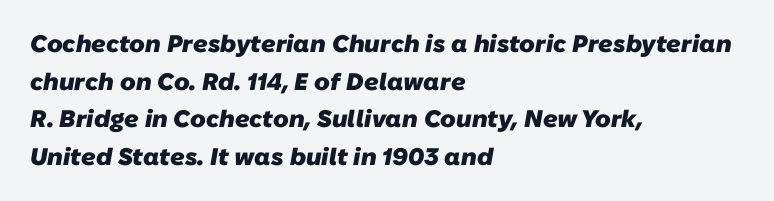
The typesetter chose a ragged-right arrangement here. Heavy, bold letterforms. A normal amount of white space separates one row of letters from the next. A clean baseline with only descenders dipping below it.
